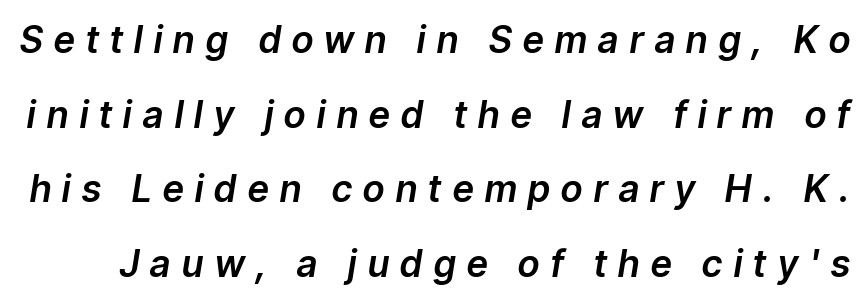
{"italic": "yes", "lean": "right", "slant_degrees": 9, "width": "normal", "stroke_contrast": "low", "x_height": "medium", "monospaced": "no", "underline": "no", "line_spacing": "loose", "line_spacing_ratio": 2.02, "letter_spacing": "wide", "letter_spacing_em": 0.31, "glyph_px": 37}
